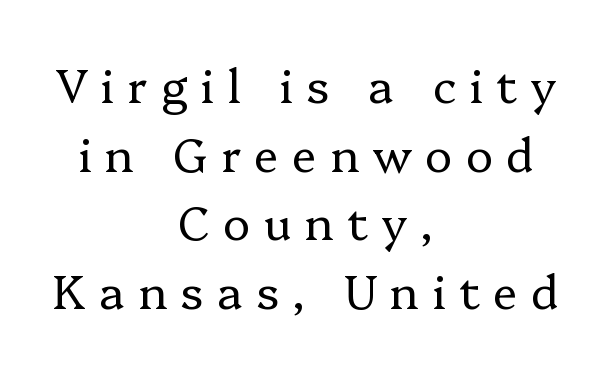
Q: Is the text bold? A: No.
Q: Is the text italic (slanted)? A: No, it is upright.
Q: Is the typeface a serif or a sans-serif typeface? A: Serif.
Q: Is the text underlined? A: No.
Q: How is the paragraph aligned? A: Centered.
Q: Is the spacing between letters normal or unusually wide? A: Unusually wide.
Q: Is the spacing between lines tight, normal or loose? A: Normal.
Q: Width (condensed, normal, or wide)? A: Normal.
Q: Stroke contrast? A: Low.
Q: x-height? A: Medium.
Q: Monospaced? A: No.
